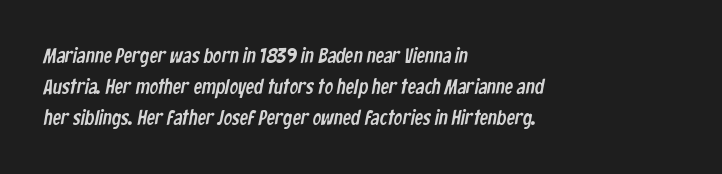
The image shows 21 px text type; set left-aligned, normal line spacing (1.48x), normal letter spacing, not underlined.
